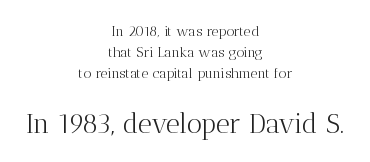
The image shows 27 px text type, upright; set centered, normal line spacing (1.5x), normal letter spacing, not underlined; the second (bottom) block is 1.93x larger.
